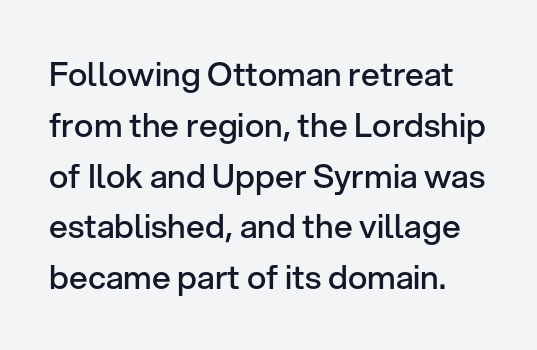
{"serif": "no", "italic": "no", "bold": "semi", "weight": "semibold", "width": "normal", "stroke_contrast": "low", "x_height": "medium", "monospaced": "no", "underline": "no", "line_spacing": "normal", "line_spacing_ratio": 1.54, "letter_spacing": "normal", "letter_spacing_em": 0.0, "glyph_px": 33}
